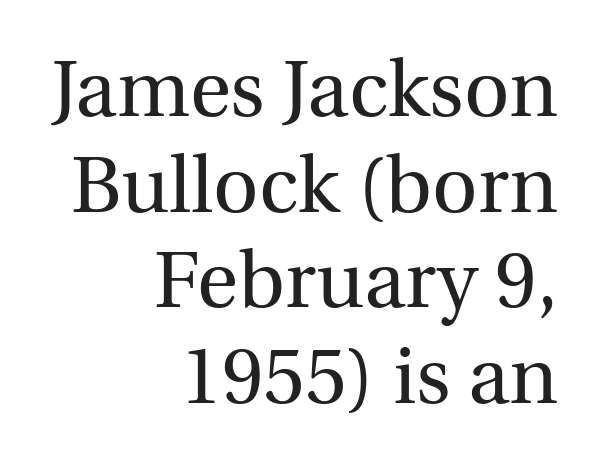
Teacher's note: observe the even right margin — that is flush-right alignment. This is the regular roman posture of the typeface. Yep, those are serifs on the letters. Heaviness? Minimal to ordinary, like unemphasized prose.
